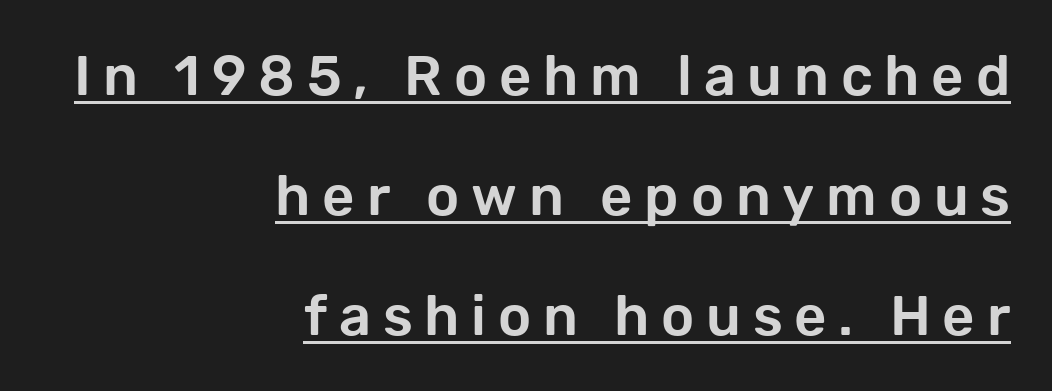
{"serif": "no", "italic": "no", "width": "normal", "stroke_contrast": "low", "x_height": "medium", "monospaced": "no", "underline": "yes", "align": "right", "line_spacing": "loose", "line_spacing_ratio": 2.14, "letter_spacing": "wide", "letter_spacing_em": 0.21, "glyph_px": 56}
